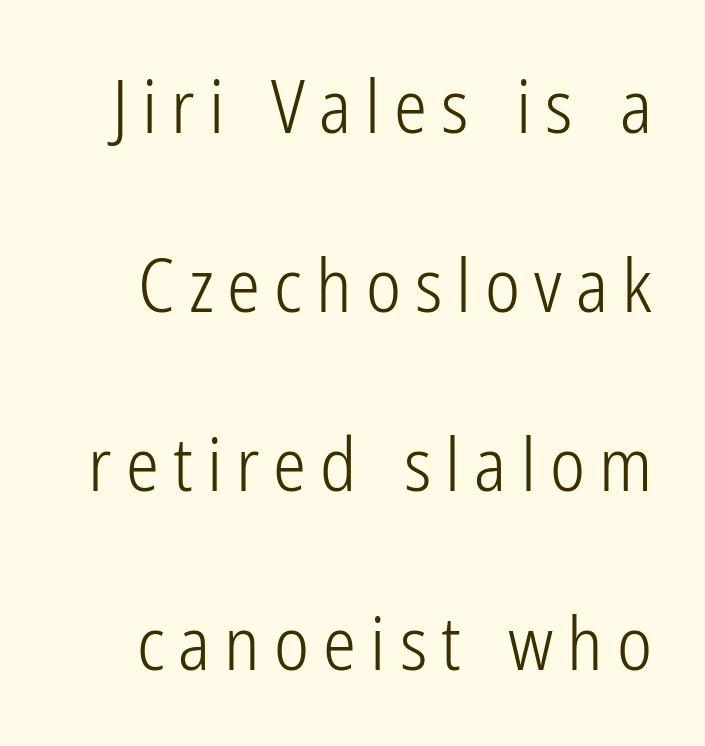
The image shows 74 px light, condensed sans-serif type, upright; set loose line spacing (2.42x), not underlined; low stroke contrast and a medium x-height.
